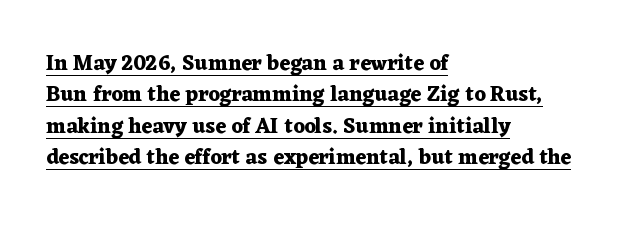
The image shows 21 px bold type, upright; set left-aligned, normal line spacing (1.5x), normal letter spacing, underlined.
